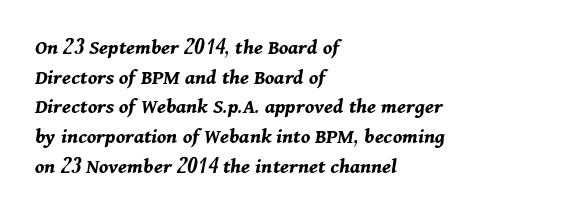
The image shows 22 px bold type, italic (leaning right); set left-aligned, normal line spacing (1.35x), normal letter spacing, not underlined.
